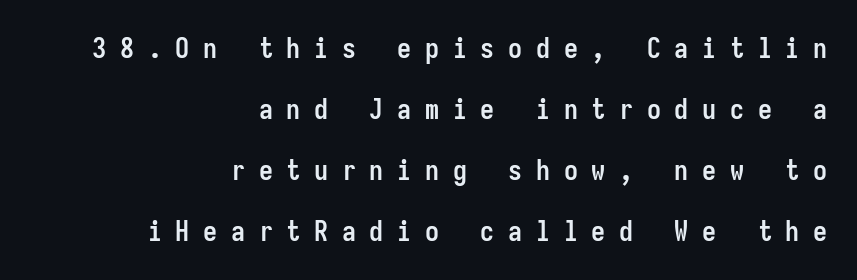
The image shows 28 px semibold, condensed sans-serif type, upright, monospaced; set right-aligned, loose line spacing (2.18x), unusually wide letter spacing (+0.49 em), not underlined; low stroke contrast and a medium x-height.
